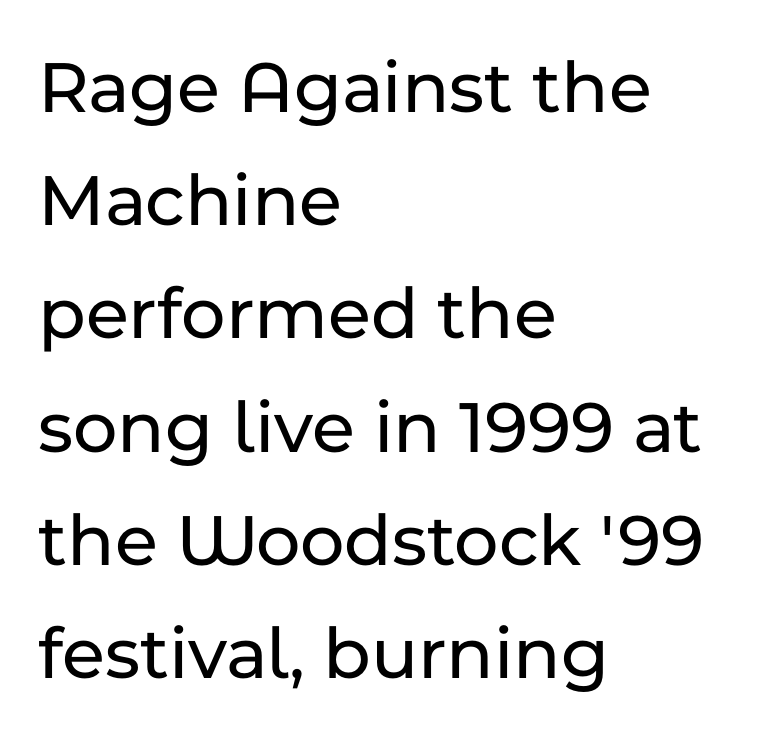
The image shows 76 px sans-serif type, upright; set left-aligned, normal line spacing (1.49x), normal letter spacing, not underlined; low stroke contrast and a medium x-height.
